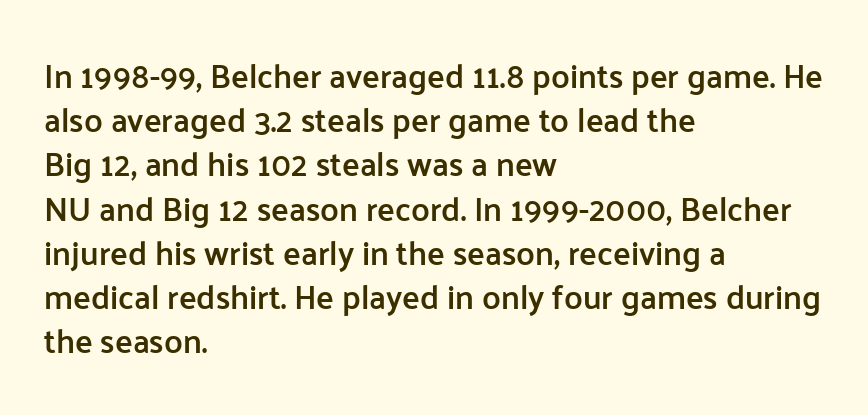
The image shows 33 px semibold sans-serif type, upright; set left-aligned, normal line spacing (1.34x), normal letter spacing, not underlined; low stroke contrast and a medium x-height.
